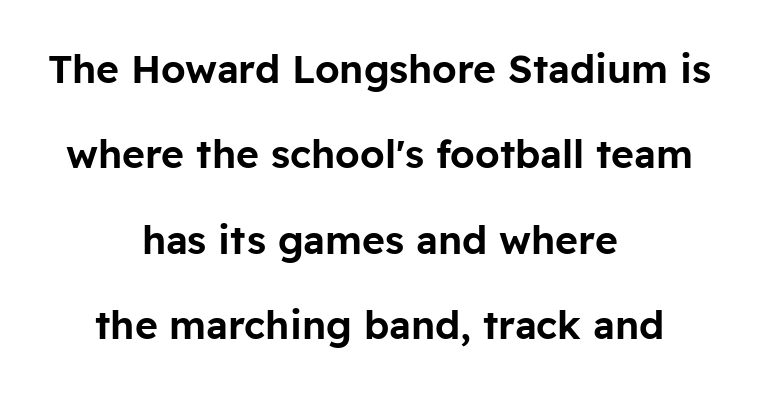
{"serif": "no", "italic": "no", "width": "normal", "stroke_contrast": "low", "x_height": "medium", "monospaced": "no", "underline": "no", "align": "center", "line_spacing": "loose", "line_spacing_ratio": 2.19, "letter_spacing": "normal", "letter_spacing_em": 0.0, "glyph_px": 39}
